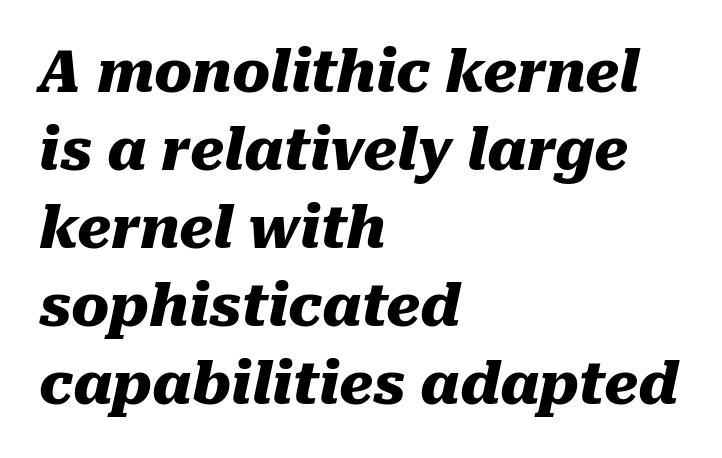
Note the varied advance widths — an 'i' is clearly narrower than an 'm'. A student would call this left alignment; a typographer would say flush left, rag right. Typographic density is high because the face is bold. Between one letter and the next there's only the usual sliver of space.
